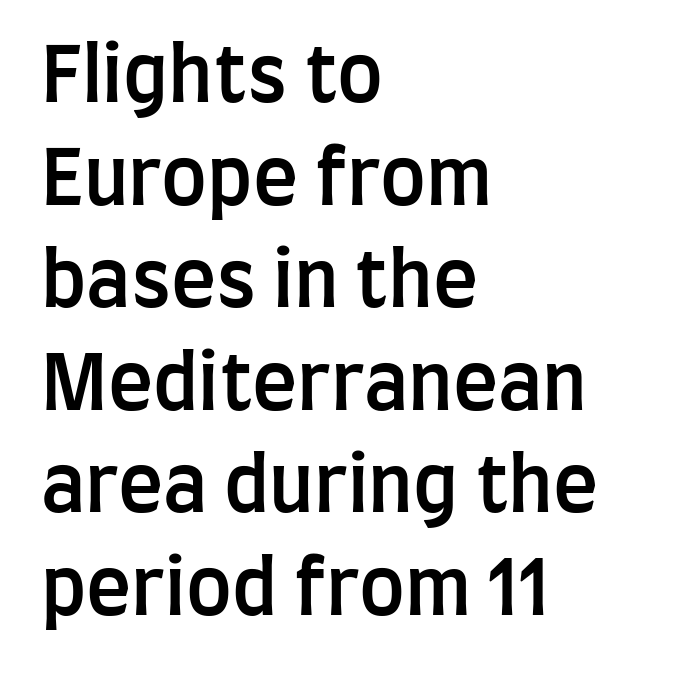
Q: Is the text bold? A: Semi-bold.
Q: Is the text italic (slanted)? A: No, it is upright.
Q: Is the typeface a serif or a sans-serif typeface? A: Sans-serif.
Q: Is the text underlined? A: No.
Q: How is the paragraph aligned? A: Left-aligned.
Q: Is the spacing between letters normal or unusually wide? A: Normal.
Q: Is the spacing between lines tight, normal or loose? A: Normal.
Q: Width (condensed, normal, or wide)? A: Condensed.
Q: Stroke contrast? A: Low.
Q: x-height? A: Large.
Q: Monospaced? A: No.
